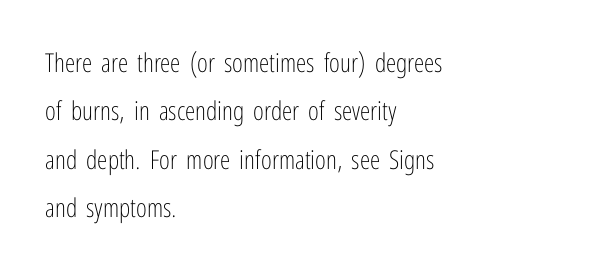
The image shows 26 px text type, upright; set left-aligned, line spacing 1.86x, normal letter spacing, not underlined.
